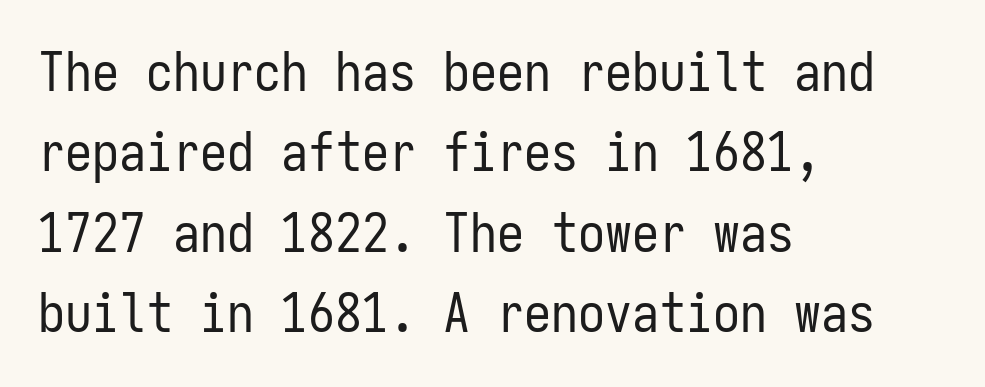
Caption: multi-line text, flush left, ragged right. Upright lettering throughout. A quiet, ordinary-to-light weight characterises the typeface. What's the leading like? Ordinary, nothing unusual. The glyphs in this specimen are sans serif. Just letters on the line, the space beneath them empty.
